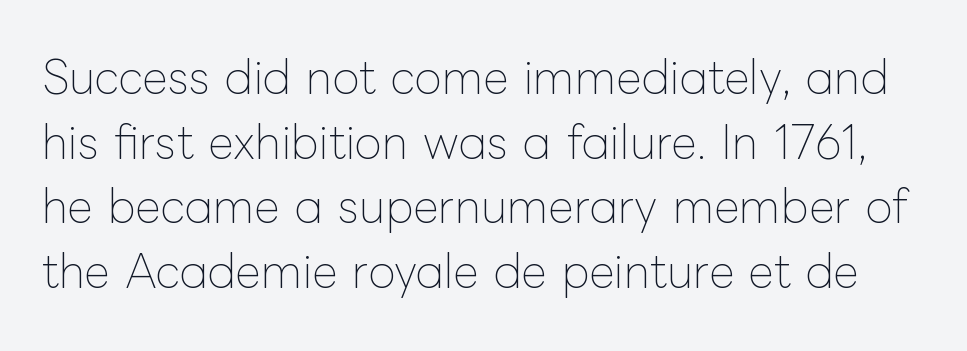
The image shows 44 px thin type, upright; set normal line spacing (1.47x), normal letter spacing, not underlined; low stroke contrast and a medium x-height.
